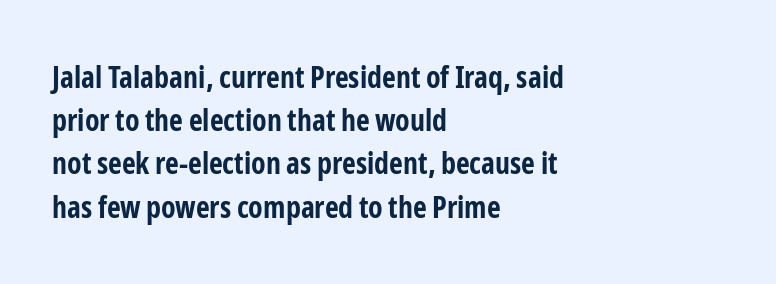
Q: Is the text bold? A: Yes.
Q: Is the text italic (slanted)? A: No, it is upright.
Q: Is the typeface a serif or a sans-serif typeface? A: Sans-serif.
Q: Is the text underlined? A: No.
Q: How is the paragraph aligned? A: Left-aligned.
Q: Is the spacing between letters normal or unusually wide? A: Normal.
Q: Is the spacing between lines tight, normal or loose? A: Normal.
Q: Width (condensed, normal, or wide)? A: Condensed.
Q: Stroke contrast? A: Low.
Q: x-height? A: Medium.
Q: Monospaced? A: No.
